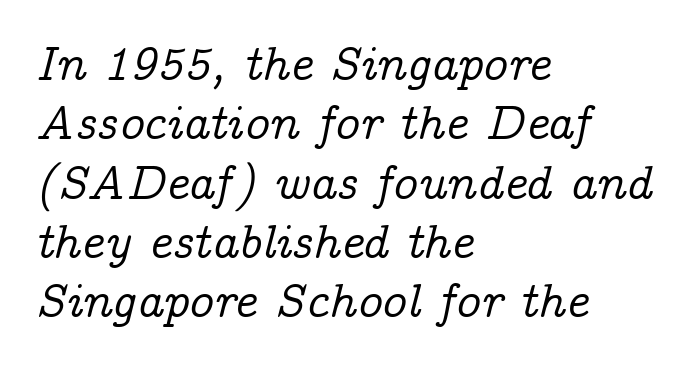
{"serif": "yes", "italic": "yes", "lean": "right", "slant_degrees": 14, "width": "normal", "stroke_contrast": "low", "x_height": "medium", "monospaced": "no", "underline": "no", "align": "left", "line_spacing_ratio": 1.21, "letter_spacing": "normal", "letter_spacing_em": 0.0, "glyph_px": 49}
